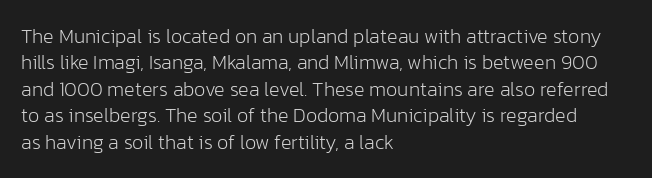
Q: Is the text bold? A: No.
Q: Is the text italic (slanted)? A: No, it is upright.
Q: Is the text underlined? A: No.
Q: How is the paragraph aligned? A: Left-aligned.
Q: Is the spacing between letters normal or unusually wide? A: Normal.
Q: Is the spacing between lines tight, normal or loose? A: Normal.
